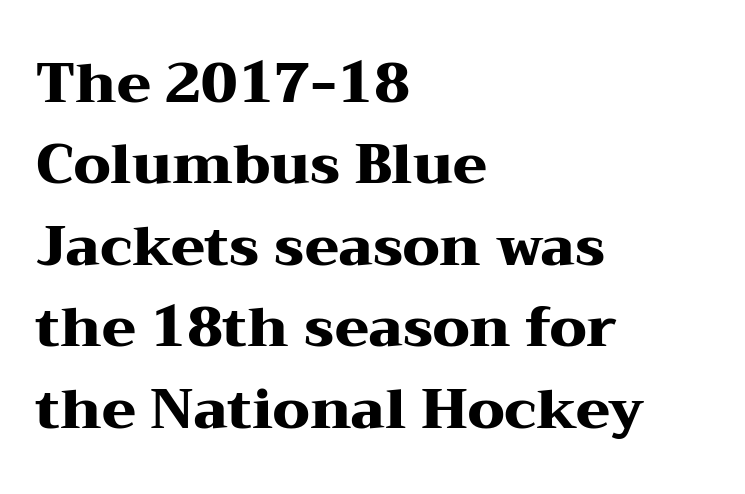
{"serif": "yes", "italic": "no", "bold": "yes", "weight": "heavy", "width": "wide", "stroke_contrast": "medium", "x_height": "medium", "monospaced": "no", "underline": "no", "align": "left", "line_spacing": "normal", "line_spacing_ratio": 1.48, "letter_spacing": "normal", "letter_spacing_em": 0.0, "glyph_px": 55}
